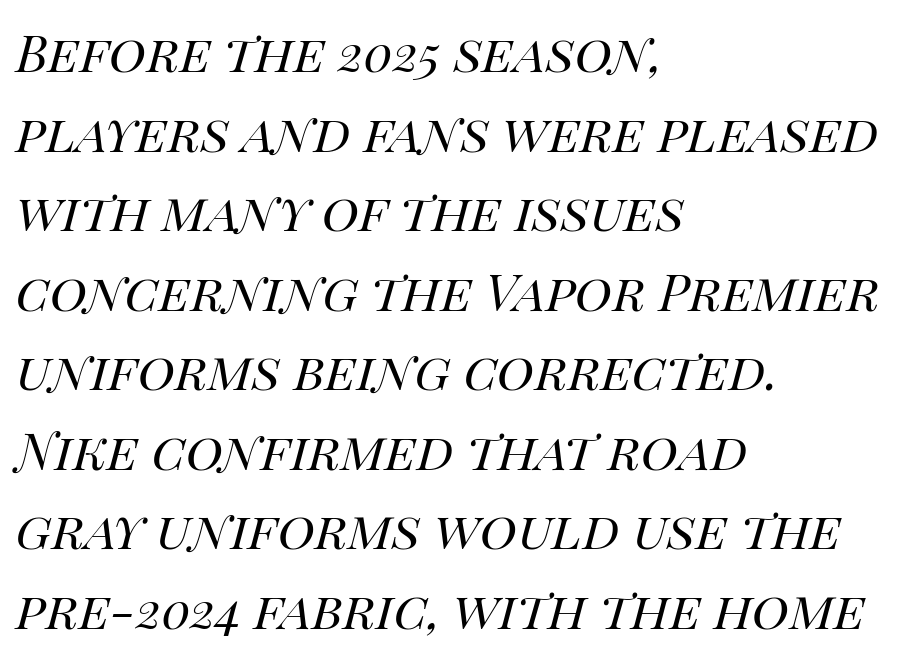
{"italic": "yes", "lean": "right", "slant_degrees": 14, "bold": "no", "weight": "regular", "width": "normal", "stroke_contrast": "high", "x_height": "large", "monospaced": "no", "underline": "no", "align": "left", "line_spacing": "normal", "line_spacing_ratio": 1.56, "letter_spacing": "normal", "letter_spacing_em": 0.0, "glyph_px": 51}
